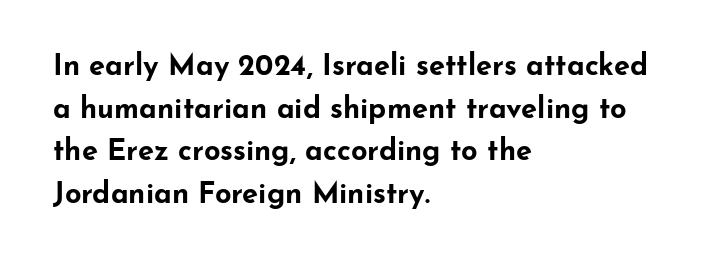
{"serif": "no", "italic": "no", "bold": "yes", "weight": "bold", "width": "wide", "stroke_contrast": "low", "x_height": "small", "monospaced": "no", "underline": "no", "align": "left", "line_spacing": "normal", "line_spacing_ratio": 1.47, "letter_spacing": "normal", "letter_spacing_em": 0.0, "glyph_px": 29}
